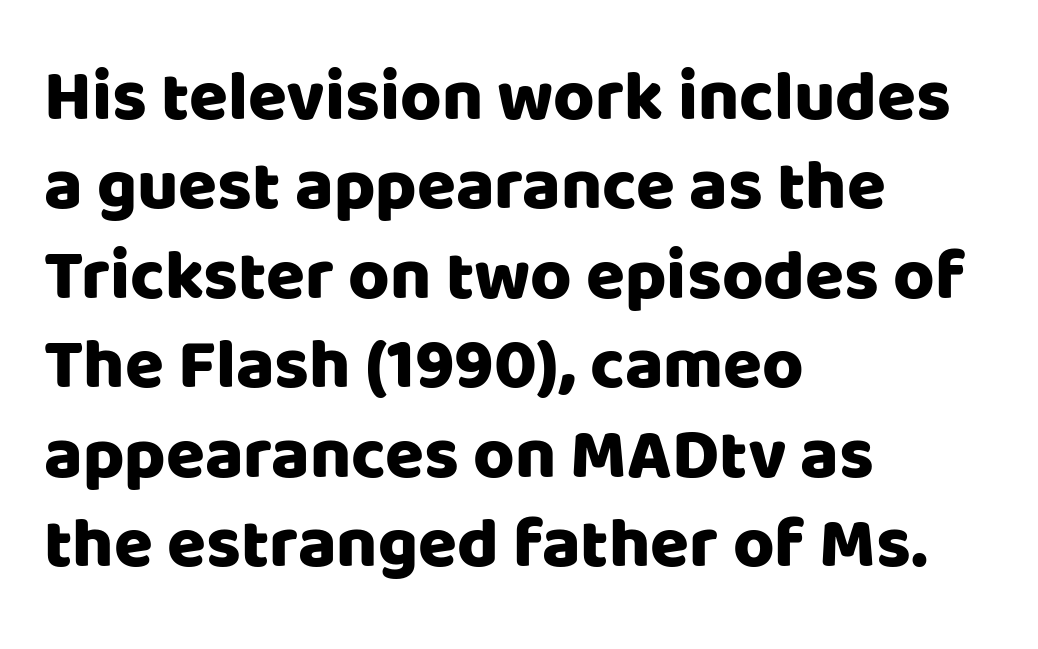
Q: Is the text italic (slanted)? A: No, it is upright.
Q: Is the typeface a serif or a sans-serif typeface? A: Sans-serif.
Q: Is the text underlined? A: No.
Q: How is the paragraph aligned? A: Left-aligned.
Q: Is the spacing between letters normal or unusually wide? A: Normal.
Q: Is the spacing between lines tight, normal or loose? A: Normal.
Q: Width (condensed, normal, or wide)? A: Normal.
Q: Stroke contrast? A: Low.
Q: x-height? A: Large.
Q: Monospaced? A: No.
